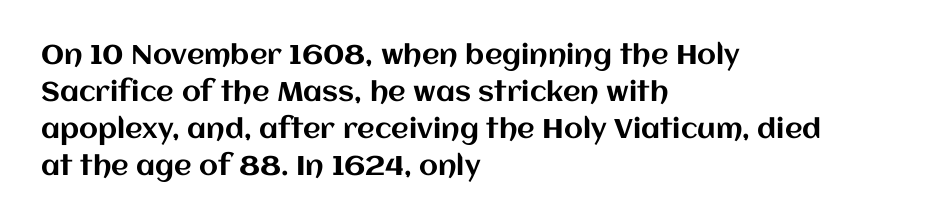
The image shows 27 px text type, upright; set left-aligned, normal line spacing (1.37x), normal letter spacing, not underlined.
